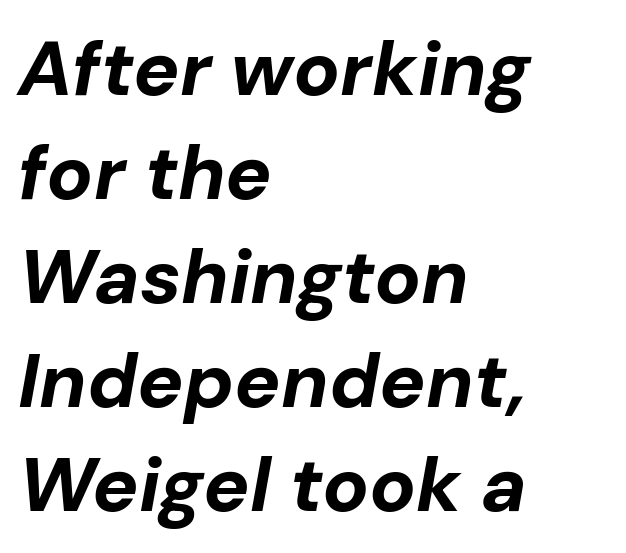
Honestly, there is no underline to notice here at all. The passage shown stacks its lines at a standard gap. The ragged edge is on the right, which tells us the setting is flush left. Characters are canted at an angle relative to the baseline's perpendicular. A typesetter would call this proportional, since set widths differ per character.
